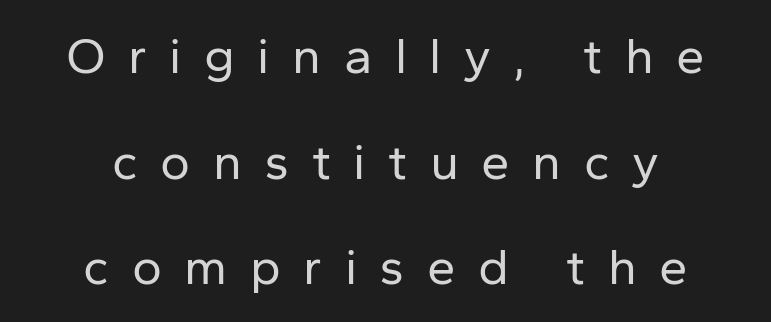
Q: Is the text bold? A: No.
Q: Is the text italic (slanted)? A: No, it is upright.
Q: Is the typeface a serif or a sans-serif typeface? A: Sans-serif.
Q: Is the text underlined? A: No.
Q: How is the paragraph aligned? A: Centered.
Q: Is the spacing between letters normal or unusually wide? A: Unusually wide.
Q: Is the spacing between lines tight, normal or loose? A: Loose.
Q: Width (condensed, normal, or wide)? A: Normal.
Q: Stroke contrast? A: Low.
Q: x-height? A: Medium.
Q: Monospaced? A: No.
